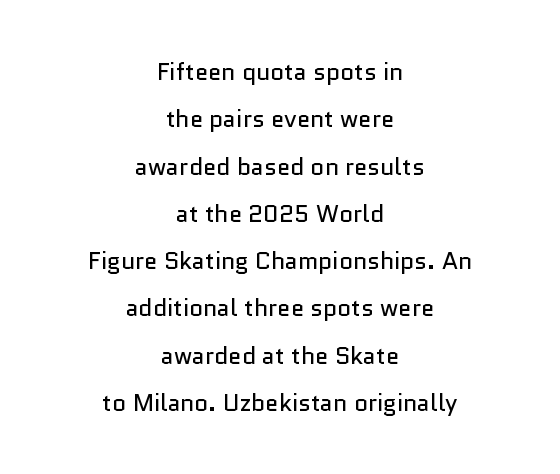
{"italic": "no", "bold": "no", "underline": "no", "align": "center", "line_spacing": "loose", "line_spacing_ratio": 1.97, "letter_spacing": "normal", "letter_spacing_em": 0.0, "glyph_px": 24}
